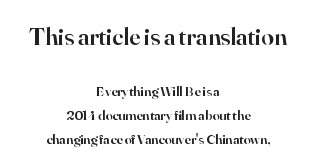
{"italic": "no", "bold": "semi", "underline": "no", "align": "center", "line_spacing": "normal", "line_spacing_ratio": 1.69, "letter_spacing": "normal", "letter_spacing_em": 0.0, "larger_block": "first", "size_ratio": 1.79, "glyph_px": 25}
